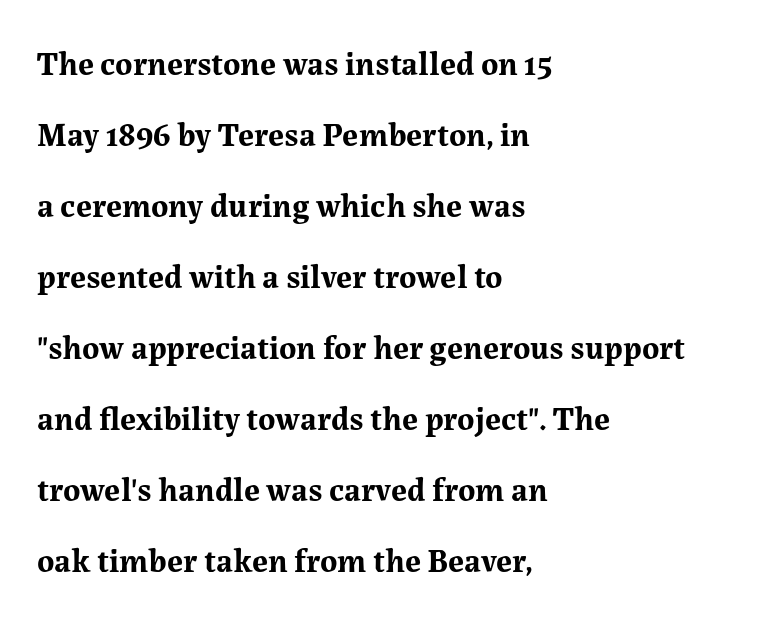
The image shows 33 px bold serif type, upright; set left-aligned, loose line spacing (2.15x), normal letter spacing, not underlined; medium stroke contrast and a medium x-height.
